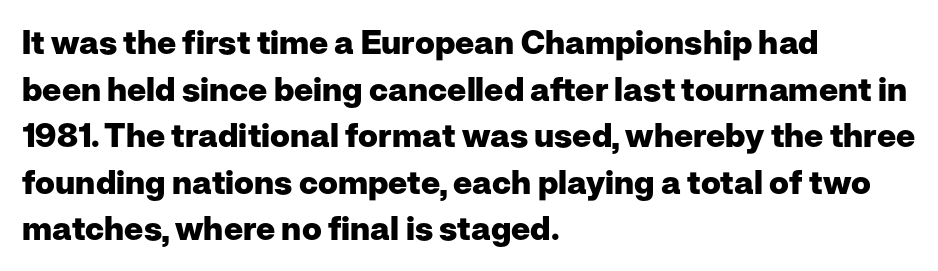
The image shows 33 px heavy sans-serif type, upright; set left-aligned, normal line spacing (1.41x), normal letter spacing, not underlined; low stroke contrast and a medium x-height.
